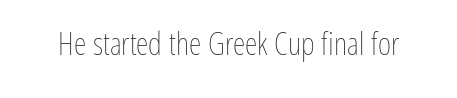
Glance below the letters and you will spot only blank space. Posture: vertical. Unbolded letterforms with no extra heft. Nobody touched the tracking dial on this one. Proportional: the letters do not fall into vertical columns.
